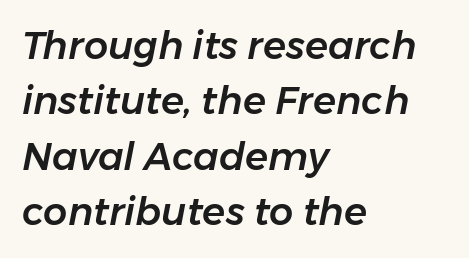
{"italic": "yes", "lean": "right", "slant_degrees": 11, "width": "normal", "stroke_contrast": "low", "x_height": "medium", "monospaced": "no", "underline": "no", "align": "left", "line_spacing": "normal", "line_spacing_ratio": 1.46, "letter_spacing": "normal", "letter_spacing_em": 0.0, "glyph_px": 38}
